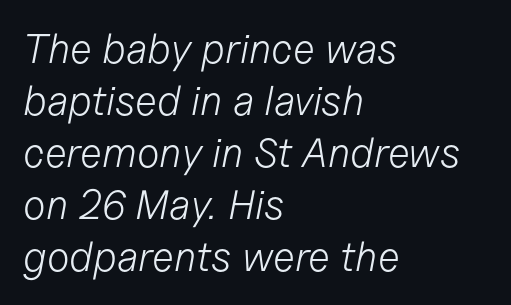
The image shows 41 px light type, italic (leaning right); set left-aligned, normal line spacing (1.27x), normal letter spacing, not underlined; low stroke contrast and a medium x-height.
